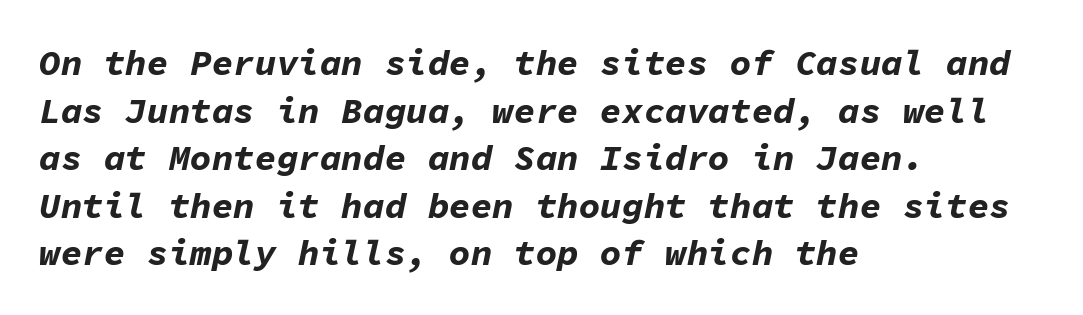
{"italic": "yes", "lean": "right", "slant_degrees": 11, "bold": "yes", "weight": "bold", "width": "normal", "stroke_contrast": "low", "x_height": "medium", "monospaced": "yes", "underline": "no", "align": "left", "line_spacing": "normal", "line_spacing_ratio": 1.32, "letter_spacing": "normal", "letter_spacing_em": 0.0, "glyph_px": 36}
